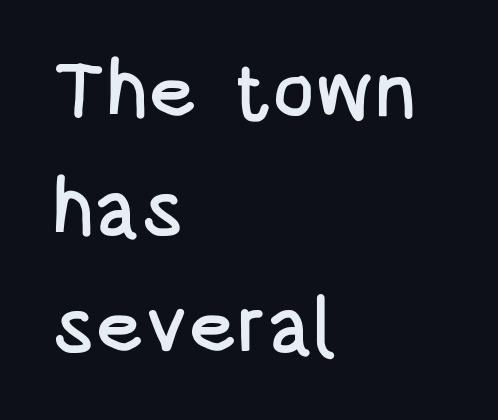
The image shows 79 px condensed sans-serif type, upright; set left-aligned, normal line spacing (1.49x), normal letter spacing, not underlined; low stroke contrast and a large x-height.
